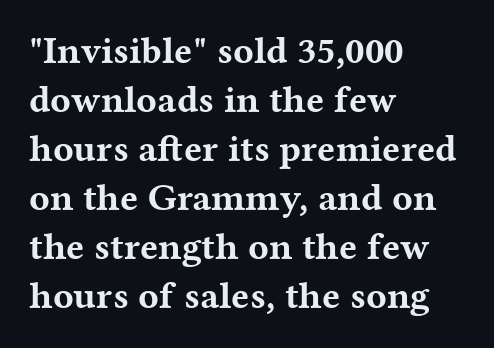
{"serif": "yes", "italic": "no", "bold": "yes", "weight": "bold", "width": "wide", "stroke_contrast": "medium", "x_height": "medium", "monospaced": "no", "underline": "no", "align": "left", "line_spacing": "normal", "line_spacing_ratio": 1.29, "letter_spacing": "normal", "letter_spacing_em": 0.0, "glyph_px": 38}
